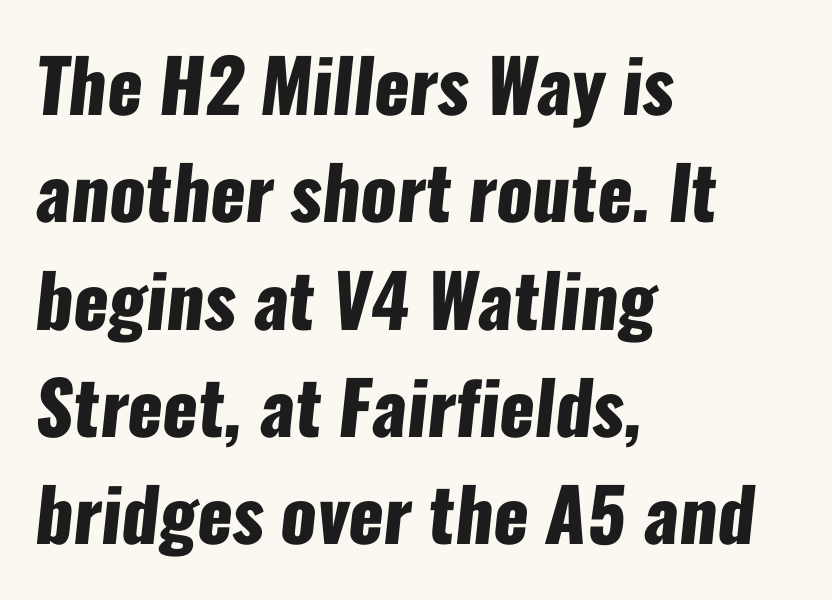
Looks like regular typesetting: each glyph gets only the width it needs. Stroke terminals: plain, sans-serif. The space directly below the letters is spotless. The paragraph shown leans on its left margin.
